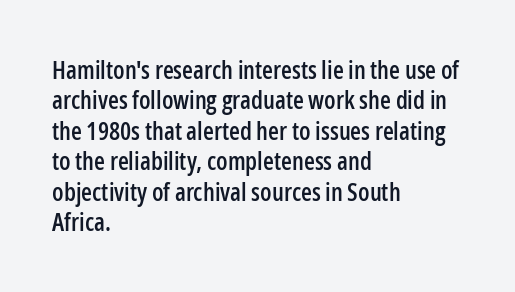
The image shows 25 px text type, upright; set left-aligned, line spacing 1.22x, normal letter spacing, not underlined.
